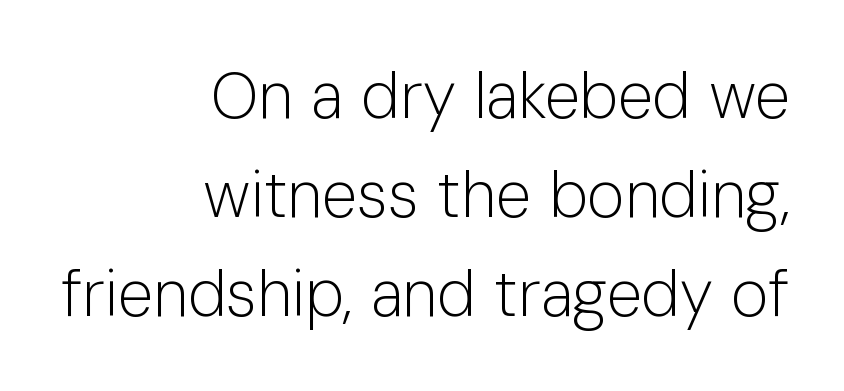
A flush-right, rag-left setting is used for this passage. A bare baseline throughout the passage. Italic? Not at all — the glyphs are vertical. Summary of weight: not heavy and not bold.
